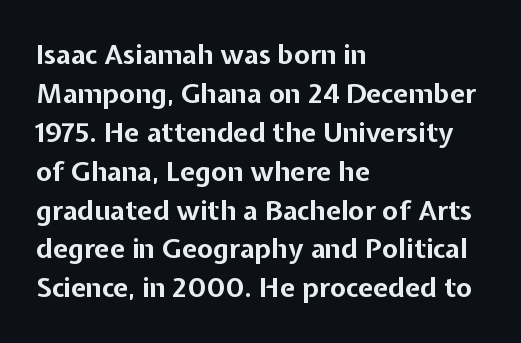
Line starts are locked; line ends wander. On the weight axis this lands at bold, roughly 700. Italic: no, the glyphs are upright roman. Glance below the letters and you will spot only blank space.
